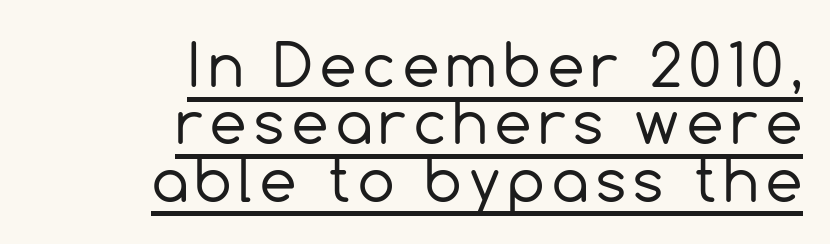
The image shows 58 px regular-weight sans-serif type, upright; set right-aligned, tight line spacing (0.99x), underlined; a medium x-height.
